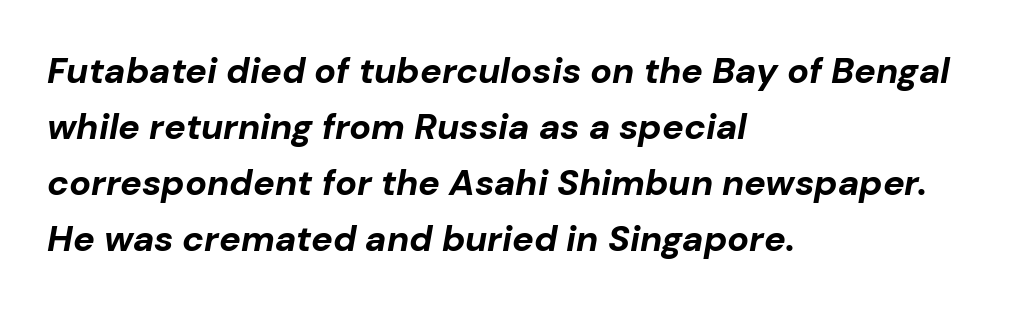
Spacing verdict: proportional, widths tailored to each character. A full-strength bold gives these letters their thick strokes. A typesetter would call this zero additional tracking. Whoever set this chose a conventional vertical rhythm. Just letters on the line, the space beneath them empty. Slanted lettering throughout.
